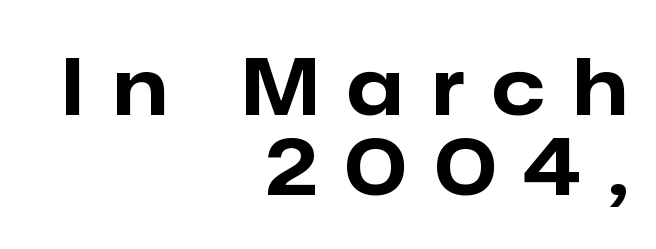
The image shows 78 px bold sans-serif type, upright; set right-aligned, tight line spacing (1.02x), unusually wide letter spacing (+0.37 em), not underlined; low stroke contrast and a medium x-height.
